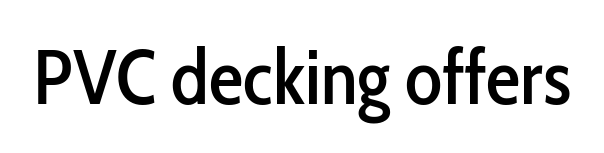
Short note: letters normally spaced. Check under the words: just untouched page. The letters stand upright; this is a roman face. This sample has the flowing, uneven cadence of proportional lettering.
